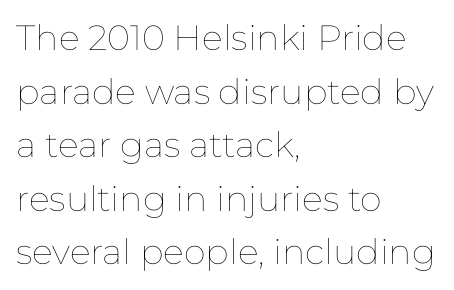
{"italic": "no", "bold": "no", "weight": "thin", "width": "normal", "stroke_contrast": "low", "x_height": "medium", "monospaced": "no", "underline": "no", "align": "left", "line_spacing": "normal", "line_spacing_ratio": 1.53, "letter_spacing": "normal", "letter_spacing_em": 0.0, "glyph_px": 35}
